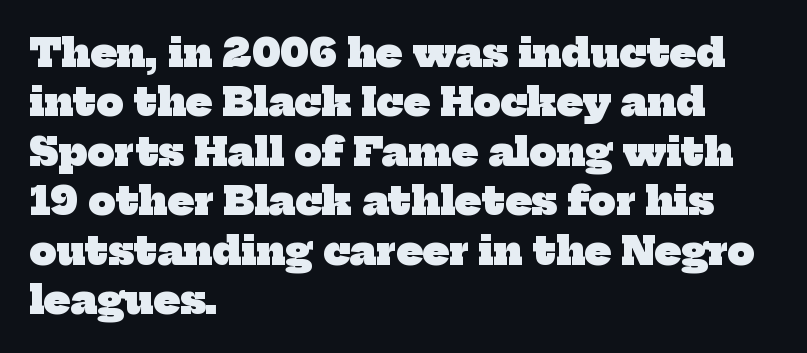
The image shows 38 px heavy serif type; set left-aligned, normal line spacing (1.3x), normal letter spacing, not underlined; low stroke contrast and a medium x-height.
